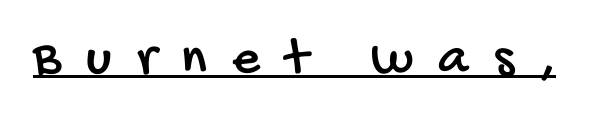
How are the letters spaced? Widely, with obvious added tracking. Caption: lettering with a line underneath. In terms of letterform style, serifs are entirely absent. This sample has the flowing, uneven cadence of proportional lettering.
